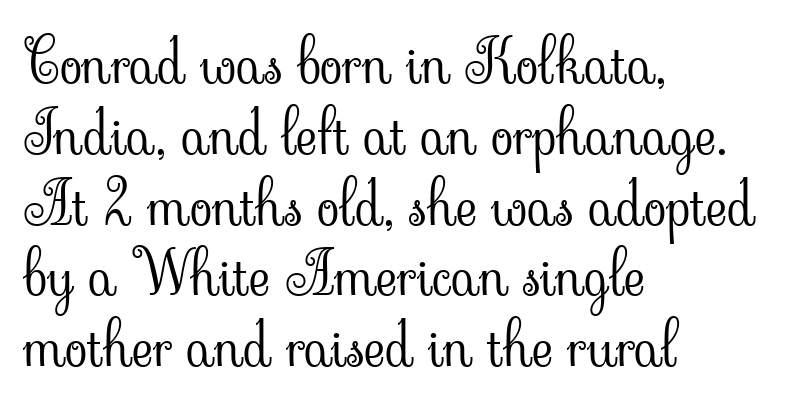
Q: Is the text bold? A: No.
Q: Is the text italic (slanted)? A: No, it is upright.
Q: Is the typeface a serif or a sans-serif typeface? A: Serif.
Q: Is the text underlined? A: No.
Q: How is the paragraph aligned? A: Left-aligned.
Q: Is the spacing between letters normal or unusually wide? A: Normal.
Q: Width (condensed, normal, or wide)? A: Normal.
Q: Stroke contrast? A: Low.
Q: x-height? A: Small.
Q: Monospaced? A: No.
